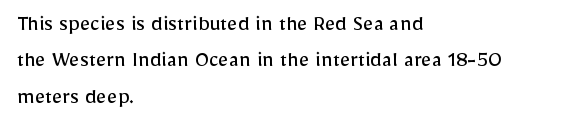
Compared with typical paragraphs, the rows here are spaced about the same. The letterforms sit at book weight or below. Ascenders rise straight up at ninety degrees. The lines are quadded left. Check the space under the baseline: it is left empty. Tracking value appears to be zero — textbook default spacing.
